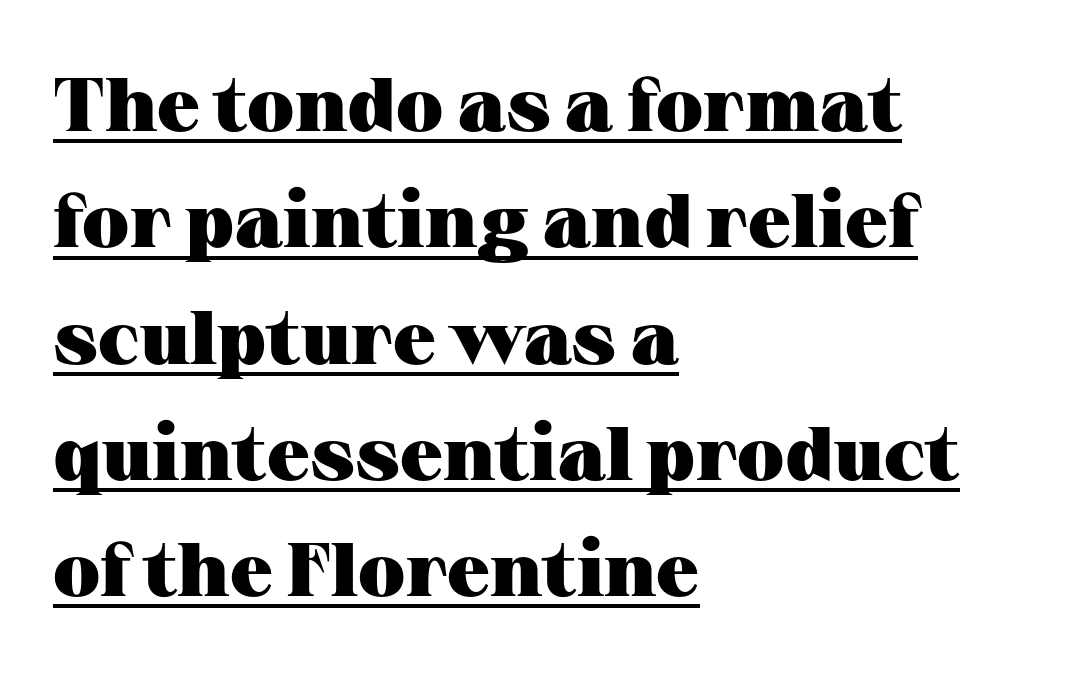
The image shows 76 px heavy, wide serif type, upright; set left-aligned, normal line spacing (1.53x), normal letter spacing, underlined; medium stroke contrast and a medium x-height.
